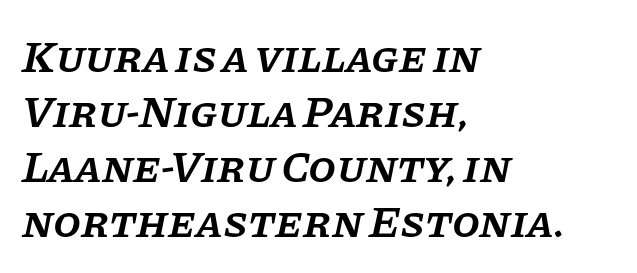
The string is rendered with underlining switched off. The rendering anchors every line to the left-hand side. The rendering uses natural spacing where letterforms have individual widths. Weight: semibold (demi). The tracking reads as untouched default to a designer's eye. Check where the strokes stop: tiny serifs finish them off.
